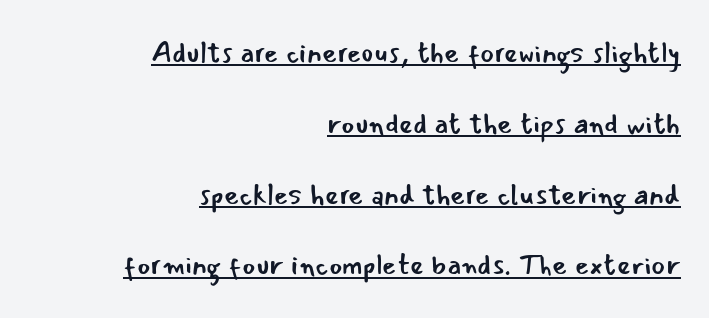
The image shows 29 px regular-weight sans-serif type, upright; set right-aligned, loose line spacing (2.44x), normal letter spacing, underlined; low stroke contrast and a small x-height.
